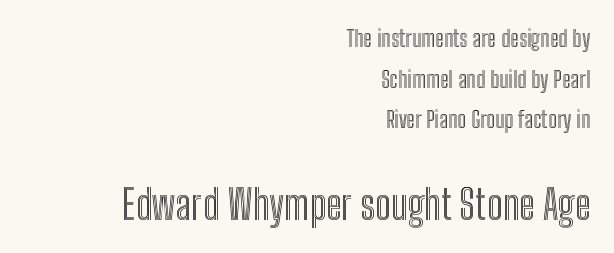
The image shows 41 px condensed type, upright; set right-aligned, line spacing 1.77x, normal letter spacing, not underlined; the second (bottom) block is 1.78x larger; a medium x-height.
